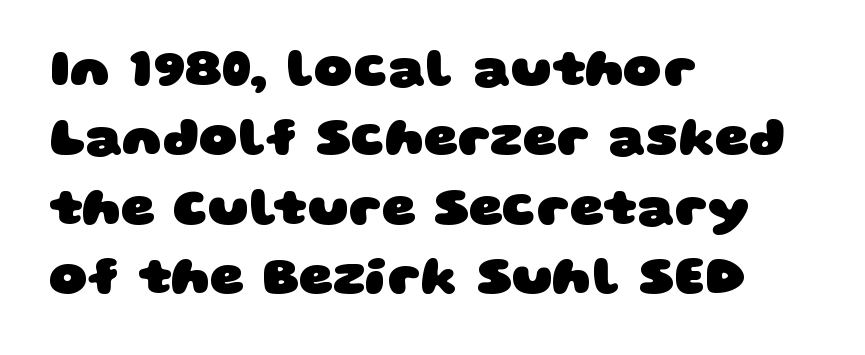
{"serif": "no", "bold": "yes", "weight": "heavy", "width": "wide", "stroke_contrast": "low", "x_height": "large", "monospaced": "no", "underline": "no", "align": "left", "line_spacing": "normal", "line_spacing_ratio": 1.31, "letter_spacing": "normal", "letter_spacing_em": 0.0, "glyph_px": 53}
